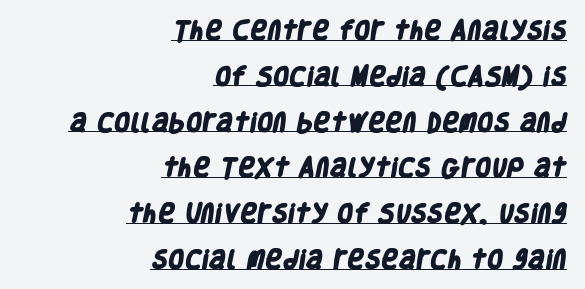
Teacher's note: observe the even right margin — that is flush-right alignment. What weight is shown? A full bold with thick strokes. You can see a thin bar hugging the bottom of the glyphs. The tracking reads as untouched default to a designer's eye. Whoever set this chose breathing room over compactness in the vertical rhythm.
